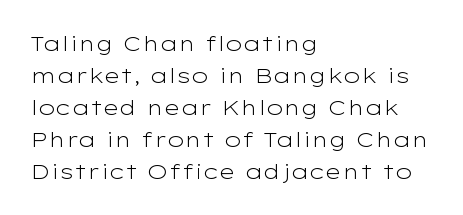
{"italic": "no", "bold": "no", "underline": "no", "align": "left", "line_spacing": "normal", "line_spacing_ratio": 1.52, "letter_spacing": "normal", "letter_spacing_em": 0.0, "glyph_px": 21}
